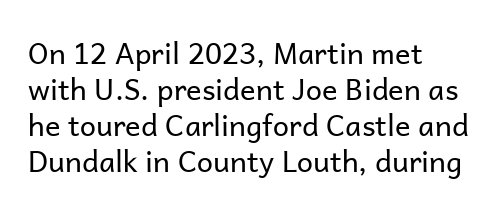
The image shows 29 px regular-weight sans-serif type, upright; set left-aligned, line spacing 1.24x, normal letter spacing, not underlined; low stroke contrast and a medium x-height.
